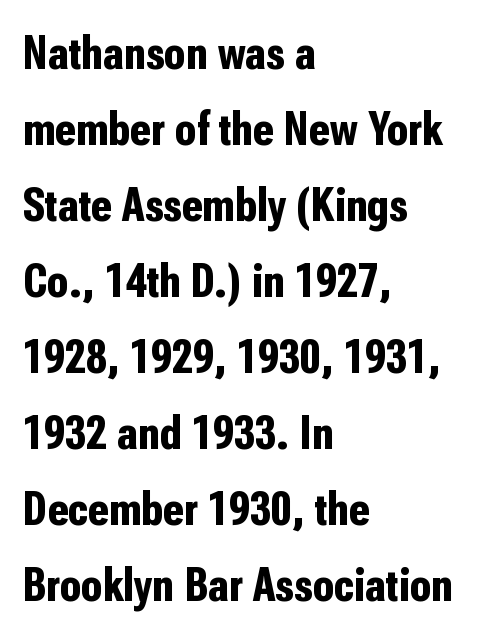
Q: Is the text bold? A: Yes.
Q: Is the text italic (slanted)? A: No, it is upright.
Q: Is the typeface a serif or a sans-serif typeface? A: Sans-serif.
Q: Is the text underlined? A: No.
Q: How is the paragraph aligned? A: Left-aligned.
Q: Is the spacing between letters normal or unusually wide? A: Normal.
Q: Is the spacing between lines tight, normal or loose? A: Normal.
Q: Width (condensed, normal, or wide)? A: Condensed.
Q: Stroke contrast? A: Low.
Q: x-height? A: Medium.
Q: Monospaced? A: No.
